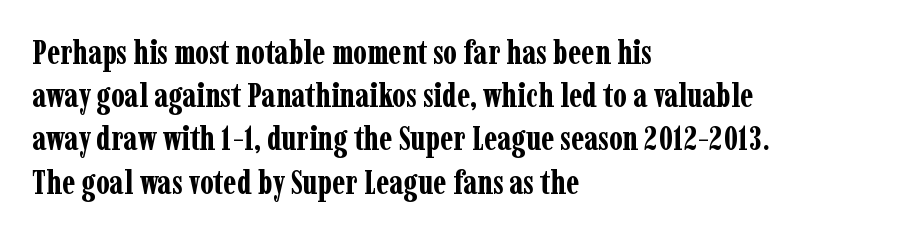
Q: Is the text bold? A: Yes.
Q: Is the text italic (slanted)? A: No, it is upright.
Q: Is the typeface a serif or a sans-serif typeface? A: Serif.
Q: Is the text underlined? A: No.
Q: How is the paragraph aligned? A: Left-aligned.
Q: Is the spacing between letters normal or unusually wide? A: Normal.
Q: Is the spacing between lines tight, normal or loose? A: Normal.
Q: Width (condensed, normal, or wide)? A: Condensed.
Q: Stroke contrast? A: Low.
Q: x-height? A: Medium.
Q: Monospaced? A: No.
